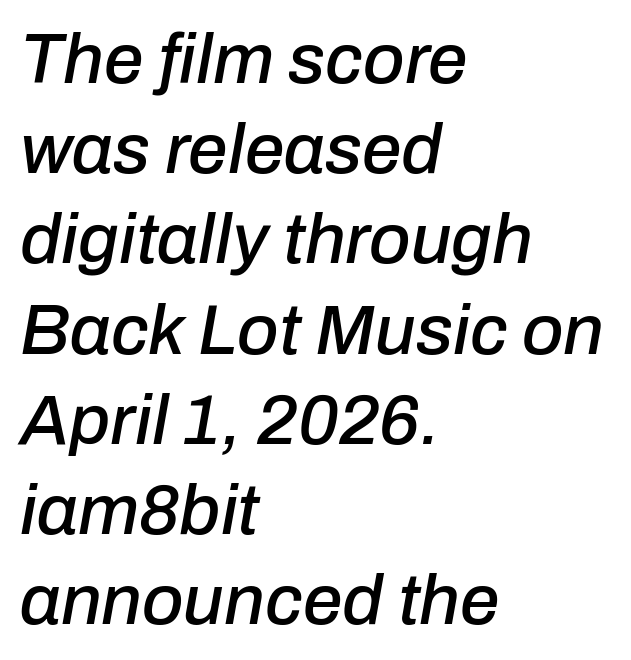
The image shows 71 px text type, italic (leaning right); set left-aligned, normal line spacing (1.27x), normal letter spacing, not underlined; low stroke contrast and a medium x-height.
